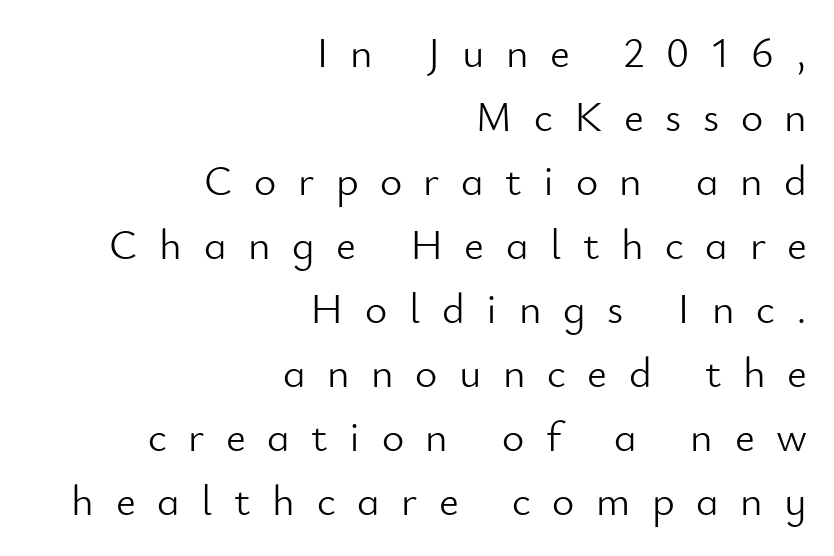
Q: Is the text bold? A: No.
Q: Is the text italic (slanted)? A: No, it is upright.
Q: Is the typeface a serif or a sans-serif typeface? A: Sans-serif.
Q: Is the text underlined? A: No.
Q: How is the paragraph aligned? A: Right-aligned.
Q: Is the spacing between letters normal or unusually wide? A: Unusually wide.
Q: Is the spacing between lines tight, normal or loose? A: Normal.
Q: Width (condensed, normal, or wide)? A: Normal.
Q: Stroke contrast? A: Low.
Q: x-height? A: Small.
Q: Monospaced? A: No.
